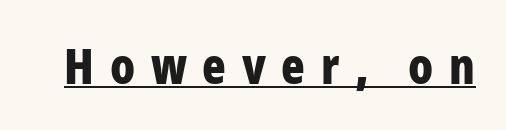
{"serif": "no", "italic": "no", "bold": "yes", "weight": "bold", "width": "condensed", "stroke_contrast": "low", "x_height": "medium", "monospaced": "no", "underline": "yes", "letter_spacing": "wide", "letter_spacing_em": 0.32, "glyph_px": 49}
